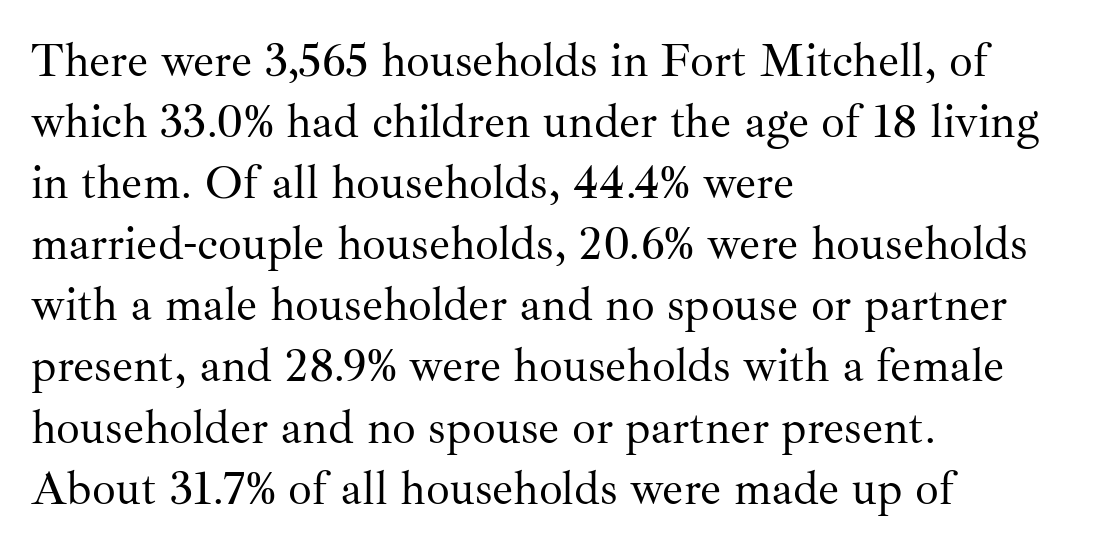
{"serif": "yes", "italic": "no", "bold": "no", "weight": "regular", "width": "normal", "stroke_contrast": "medium", "x_height": "small", "monospaced": "no", "underline": "no", "align": "left", "line_spacing": "normal", "line_spacing_ratio": 1.3, "letter_spacing": "normal", "letter_spacing_em": 0.0, "glyph_px": 47}
